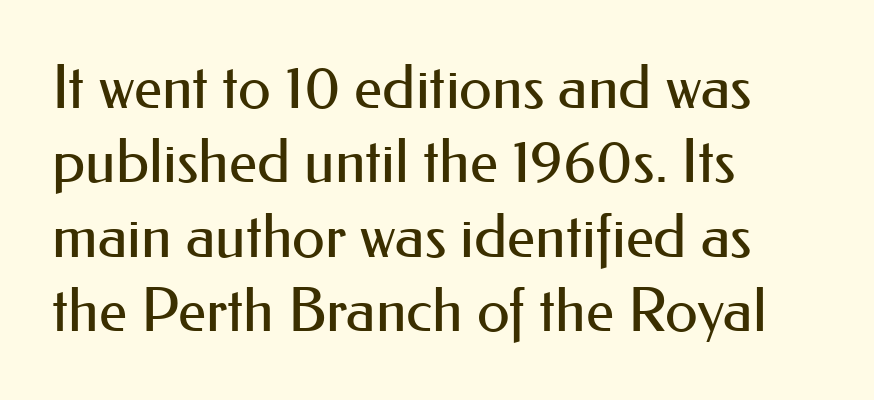
Varying glyph widths throughout — classic text-font behaviour. Style check: upright. Weight: not bold — regular or lighter. Students, note that the glyphs here touch the page at normal intervals.
